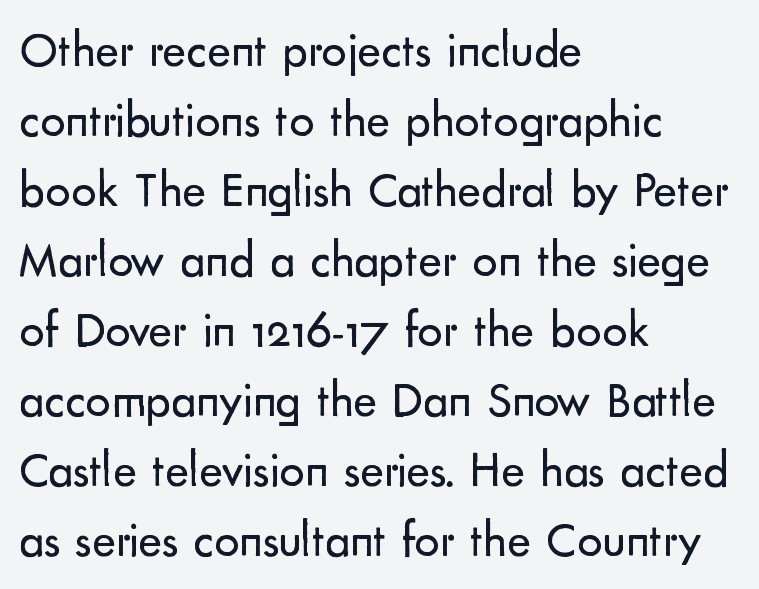
Compared with typical body copy, the letter spacing here is the same. It's the straight-up-and-down kind of type. Has an underline been added? It has not. Interline gaps are of average width in this sample.
